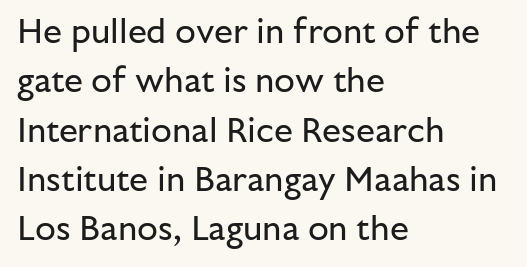
Q: Is the text bold? A: No.
Q: Is the text italic (slanted)? A: No, it is upright.
Q: Is the typeface a serif or a sans-serif typeface? A: Sans-serif.
Q: Is the text underlined? A: No.
Q: How is the paragraph aligned? A: Left-aligned.
Q: Is the spacing between letters normal or unusually wide? A: Normal.
Q: Is the spacing between lines tight, normal or loose? A: Normal.
Q: Width (condensed, normal, or wide)? A: Normal.
Q: Stroke contrast? A: Low.
Q: x-height? A: Medium.
Q: Monospaced? A: No.
